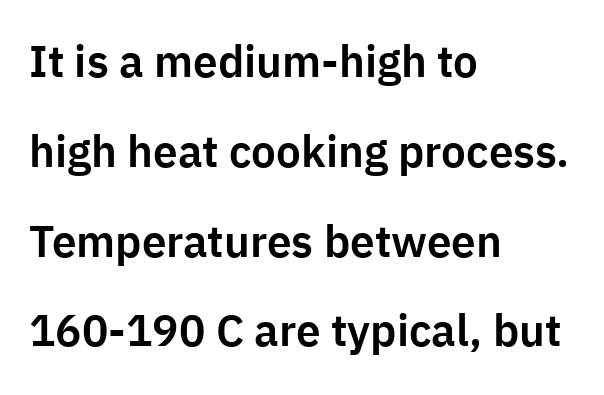
{"serif": "no", "italic": "no", "width": "normal", "stroke_contrast": "low", "x_height": "medium", "monospaced": "no", "underline": "no", "align": "left", "line_spacing": "loose", "line_spacing_ratio": 2.04, "letter_spacing": "normal", "letter_spacing_em": 0.0, "glyph_px": 44}
